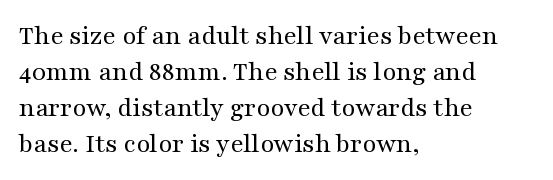
The image shows 28 px regular-weight, wide serif type, upright; set left-aligned, normal line spacing (1.28x), normal letter spacing, not underlined; medium stroke contrast and a medium x-height.
